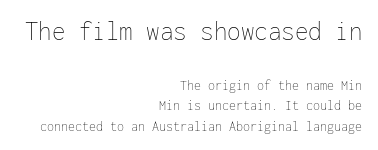
{"italic": "no", "bold": "no", "underline": "no", "align": "right", "line_spacing": "normal", "line_spacing_ratio": 1.46, "letter_spacing": "normal", "letter_spacing_em": 0.0, "larger_block": "first", "size_ratio": 1.93, "glyph_px": 27}
